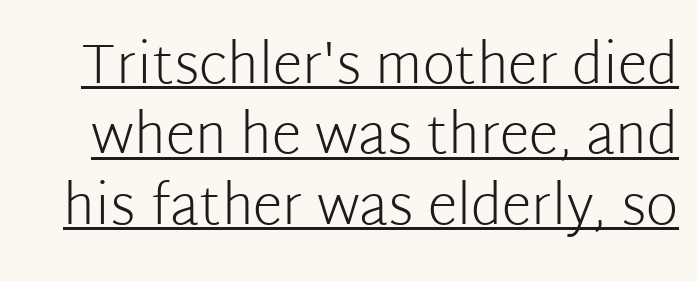
Q: Is the text bold? A: No.
Q: Is the text italic (slanted)? A: No, it is upright.
Q: Is the typeface a serif or a sans-serif typeface? A: Sans-serif.
Q: Is the text underlined? A: Yes.
Q: Is the spacing between letters normal or unusually wide? A: Normal.
Q: Is the spacing between lines tight, normal or loose? A: Normal.
Q: Width (condensed, normal, or wide)? A: Normal.
Q: Stroke contrast? A: Low.
Q: x-height? A: Medium.
Q: Monospaced? A: No.
